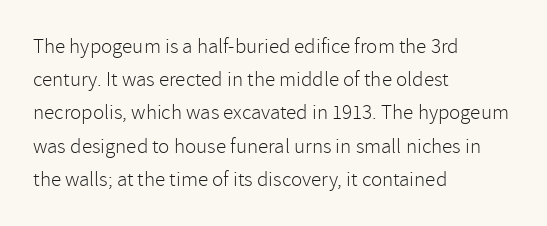
Q: Is the text bold? A: No.
Q: Is the text italic (slanted)? A: No, it is upright.
Q: Is the text underlined? A: No.
Q: How is the paragraph aligned? A: Left-aligned.
Q: Is the spacing between letters normal or unusually wide? A: Normal.
Q: Is the spacing between lines tight, normal or loose? A: Normal.
